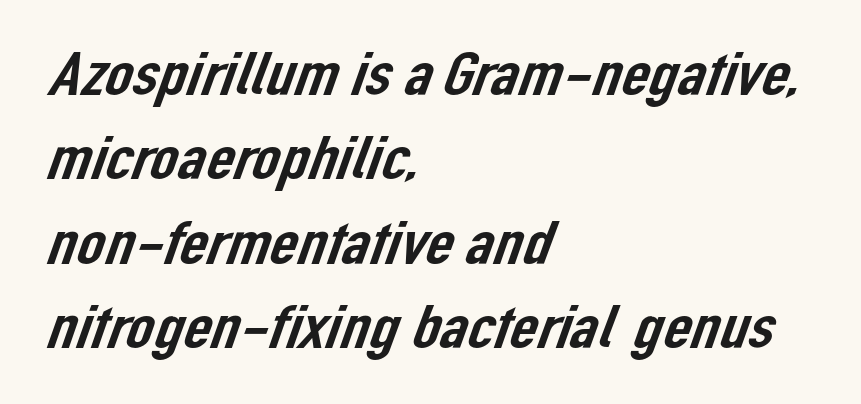
A classic flush-left, rag-right setting is used for this passage. This sample uses a sans-serif face. Think of a printed novel: that variable character pitch is what you see here. Each new line begins a customary step beneath the previous one.
